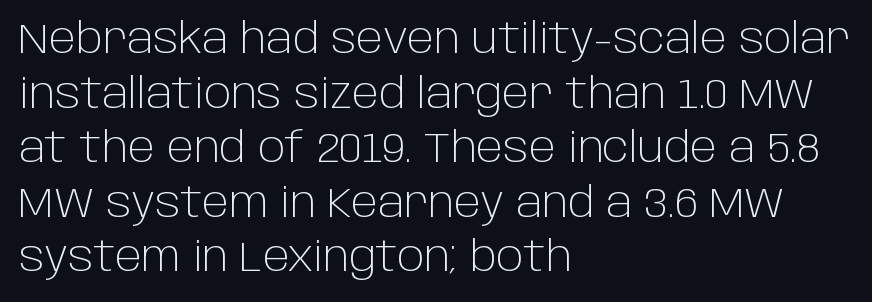
Q: Is the text bold? A: No.
Q: Is the text italic (slanted)? A: No, it is upright.
Q: Is the typeface a serif or a sans-serif typeface? A: Sans-serif.
Q: Is the text underlined? A: No.
Q: How is the paragraph aligned? A: Left-aligned.
Q: Is the spacing between letters normal or unusually wide? A: Normal.
Q: Is the spacing between lines tight, normal or loose? A: Normal.
Q: Width (condensed, normal, or wide)? A: Normal.
Q: Stroke contrast? A: Low.
Q: x-height? A: Large.
Q: Monospaced? A: No.
